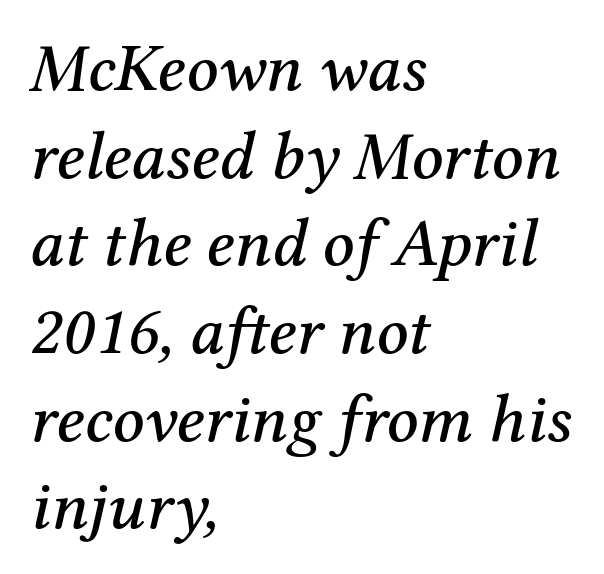
Q: Is the text italic (slanted)? A: Yes, it leans right by about 12 degrees.
Q: Is the typeface a serif or a sans-serif typeface? A: Serif.
Q: Is the text underlined? A: No.
Q: How is the paragraph aligned? A: Left-aligned.
Q: Is the spacing between letters normal or unusually wide? A: Normal.
Q: Is the spacing between lines tight, normal or loose? A: Normal.
Q: Width (condensed, normal, or wide)? A: Normal.
Q: Stroke contrast? A: Medium.
Q: x-height? A: Medium.
Q: Monospaced? A: No.
